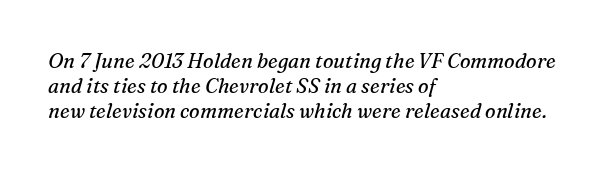
Q: Is the text bold? A: No.
Q: Is the text italic (slanted)? A: Yes, it leans right by about 16 degrees.
Q: Is the text underlined? A: No.
Q: How is the paragraph aligned? A: Left-aligned.
Q: Is the spacing between letters normal or unusually wide? A: Normal.
